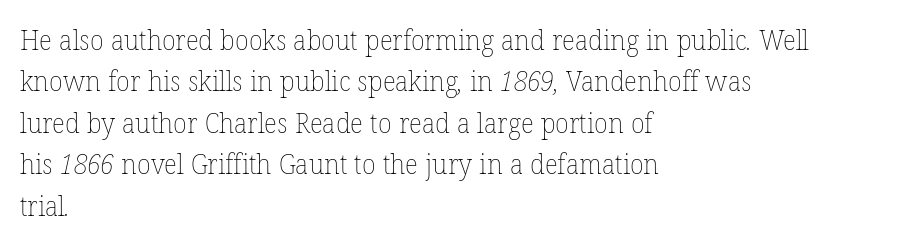
Q: Is the text bold? A: No.
Q: Is the text underlined? A: No.
Q: How is the paragraph aligned? A: Left-aligned.
Q: Is the spacing between letters normal or unusually wide? A: Normal.
Q: Is the spacing between lines tight, normal or loose? A: Normal.
Q: Width (condensed, normal, or wide)? A: Normal.
Q: Stroke contrast? A: Low.
Q: x-height? A: Medium.
Q: Monospaced? A: No.
